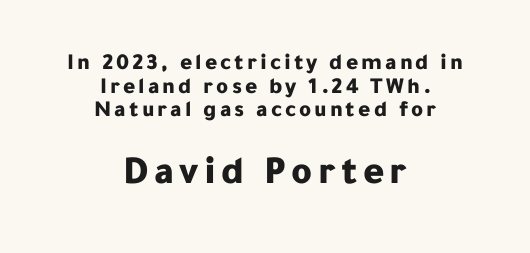
Q: Is the text bold? A: Yes.
Q: Is the text italic (slanted)? A: No, it is upright.
Q: Is the typeface a serif or a sans-serif typeface? A: Sans-serif.
Q: Is the text underlined? A: No.
Q: How is the paragraph aligned? A: Centered.
Q: Is the spacing between lines tight, normal or loose? A: Tight.
Q: Which block of text is set in a larger size, the first (top) or the second (bottom)? A: The second (bottom) one.
Q: Width (condensed, normal, or wide)? A: Normal.
Q: Stroke contrast? A: Low.
Q: x-height? A: Medium.
Q: Monospaced? A: No.
